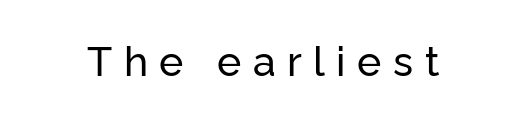
Varying glyph widths throughout — classic text-font behaviour. Caption: expanded tracking, letters set apart. What kind of face is this? One without serifs — a sans. The area under the type is left untouched.
